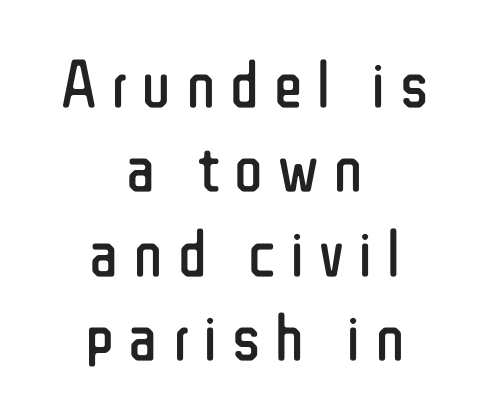
Q: Is the text bold? A: No.
Q: Is the text italic (slanted)? A: No, it is upright.
Q: Is the typeface a serif or a sans-serif typeface? A: Sans-serif.
Q: Is the text underlined? A: No.
Q: How is the paragraph aligned? A: Centered.
Q: Is the spacing between letters normal or unusually wide? A: Unusually wide.
Q: Is the spacing between lines tight, normal or loose? A: Normal.
Q: Width (condensed, normal, or wide)? A: Condensed.
Q: Stroke contrast? A: Low.
Q: x-height? A: Medium.
Q: Monospaced? A: No.
